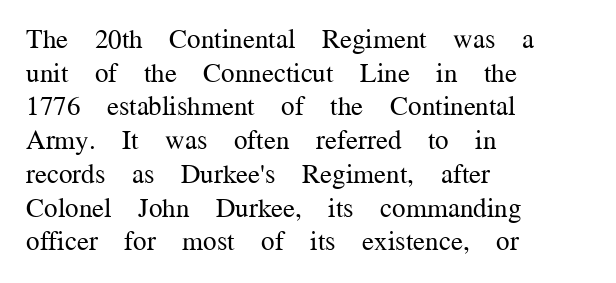
Q: Is the text bold? A: No.
Q: Is the text italic (slanted)? A: No, it is upright.
Q: Is the text underlined? A: No.
Q: How is the paragraph aligned? A: Left-aligned.
Q: Is the spacing between letters normal or unusually wide? A: Normal.
Q: Is the spacing between lines tight, normal or loose? A: Normal.
